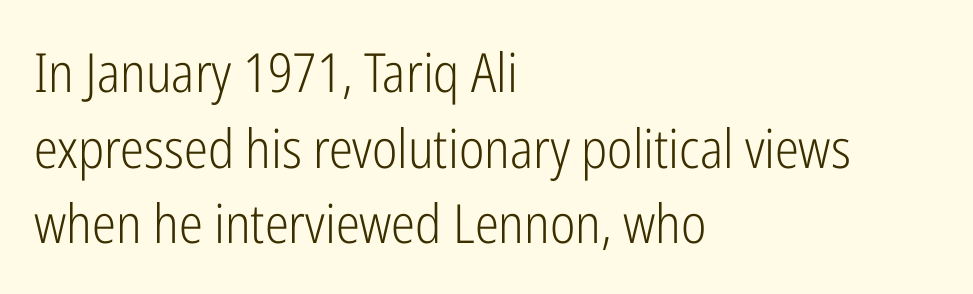
{"serif": "no", "italic": "no", "bold": "no", "weight": "light", "width": "condensed", "stroke_contrast": "low", "x_height": "medium", "monospaced": "no", "underline": "no", "align": "left", "line_spacing": "normal", "line_spacing_ratio": 1.4, "letter_spacing": "normal", "letter_spacing_em": 0.0, "glyph_px": 54}
